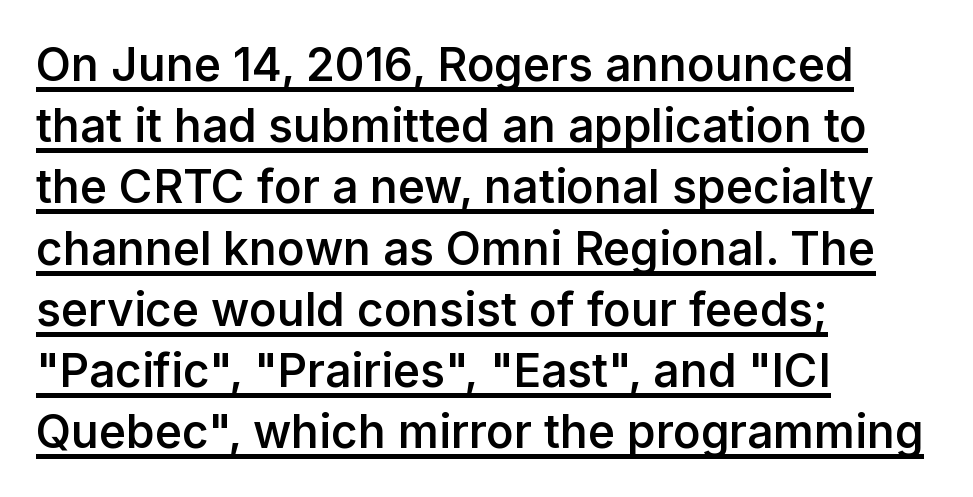
Q: Is the text bold? A: Semi-bold.
Q: Is the text italic (slanted)? A: No, it is upright.
Q: Is the typeface a serif or a sans-serif typeface? A: Sans-serif.
Q: Is the text underlined? A: Yes.
Q: How is the paragraph aligned? A: Left-aligned.
Q: Is the spacing between letters normal or unusually wide? A: Normal.
Q: Is the spacing between lines tight, normal or loose? A: Normal.
Q: Width (condensed, normal, or wide)? A: Normal.
Q: Stroke contrast? A: Low.
Q: x-height? A: Medium.
Q: Monospaced? A: No.
